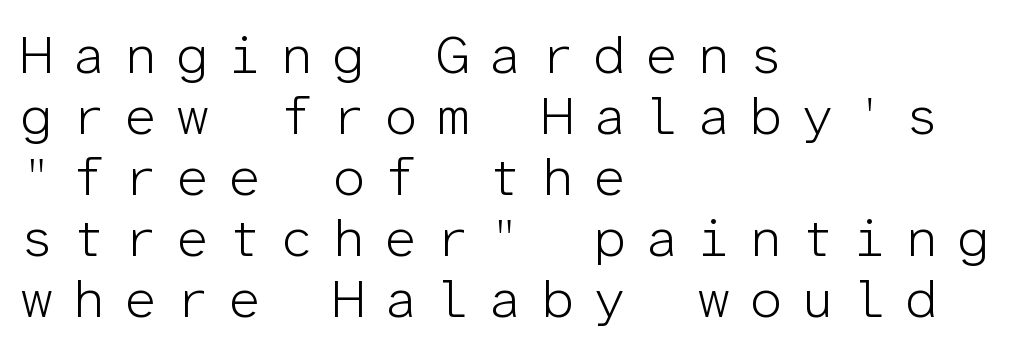
The image shows 53 px light sans-serif type, upright, monospaced; set left-aligned, tight line spacing (1.15x), unusually wide letter spacing (+0.35 em), not underlined; low stroke contrast and a medium x-height.
